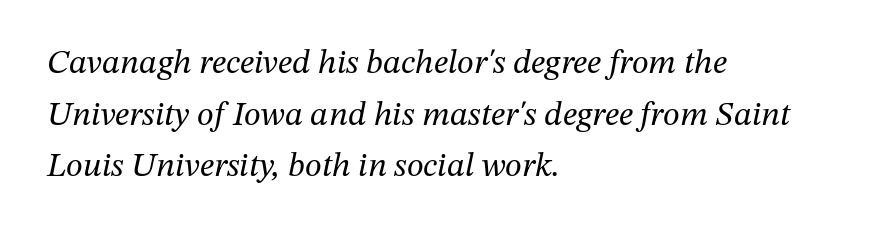
{"serif": "yes", "italic": "yes", "lean": "right", "slant_degrees": 12, "bold": "no", "weight": "regular", "width": "normal", "stroke_contrast": "medium", "x_height": "medium", "monospaced": "no", "underline": "no", "align": "left", "line_spacing": "normal", "line_spacing_ratio": 1.52, "letter_spacing": "normal", "letter_spacing_em": 0.0, "glyph_px": 34}
